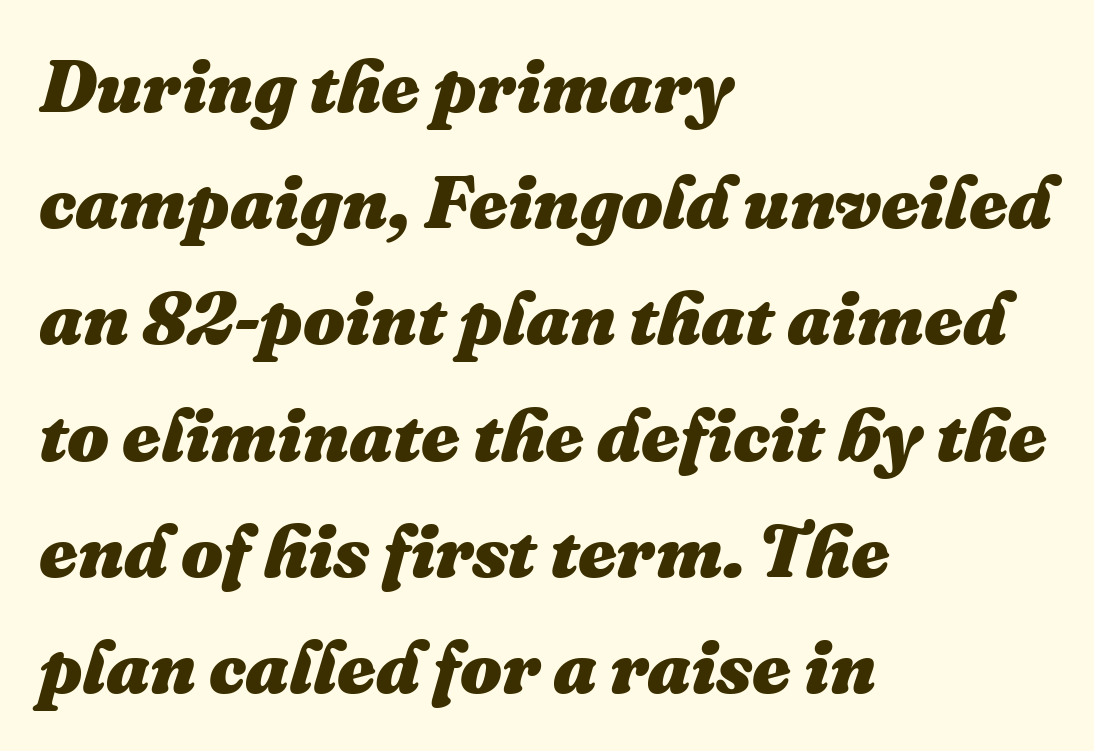
{"italic": "yes", "lean": "right", "slant_degrees": 16, "bold": "yes", "weight": "heavy", "width": "normal", "stroke_contrast": "medium", "x_height": "medium", "monospaced": "no", "underline": "no", "align": "left", "line_spacing": "normal", "line_spacing_ratio": 1.57, "letter_spacing": "normal", "letter_spacing_em": 0.0, "glyph_px": 74}
